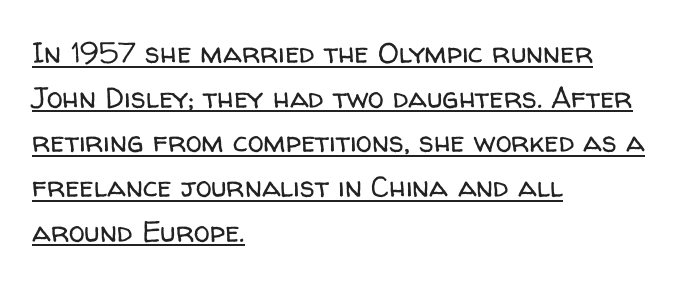
The image shows 29 px regular-weight sans-serif type, upright; set left-aligned, normal line spacing (1.54x), normal letter spacing, underlined; low stroke contrast and a medium x-height.
